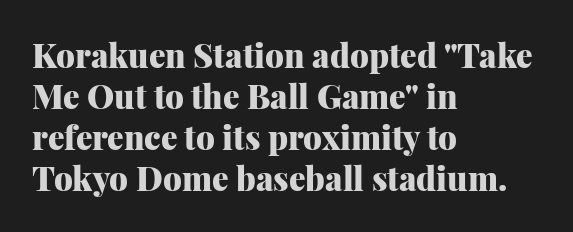
{"serif": "yes", "italic": "no", "bold": "yes", "weight": "heavy", "width": "normal", "stroke_contrast": "medium", "x_height": "medium", "monospaced": "no", "underline": "no", "align": "left", "line_spacing_ratio": 1.24, "letter_spacing": "normal", "letter_spacing_em": 0.0, "glyph_px": 33}
